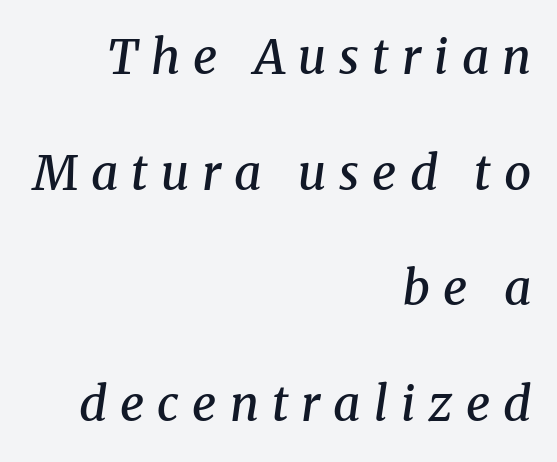
Serif or sans? Serif — the stroke terminals have little feet. The passage shown is typed in a proportional face where columns would drift. Lines of text with bare space underneath. Loose tracking; the words dissolve into strings of separated letters. Notice the strokes are somewhat thickened but not fully heavy: this is a semibold. The rag falls on the left side of this text block.
